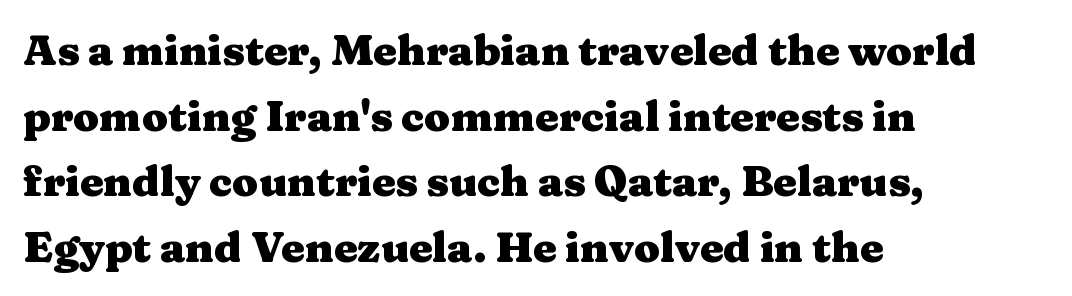
{"serif": "yes", "italic": "no", "bold": "yes", "weight": "heavy", "width": "wide", "stroke_contrast": "medium", "x_height": "medium", "monospaced": "no", "underline": "no", "align": "left", "line_spacing": "normal", "line_spacing_ratio": 1.56, "letter_spacing": "normal", "letter_spacing_em": 0.0, "glyph_px": 42}
